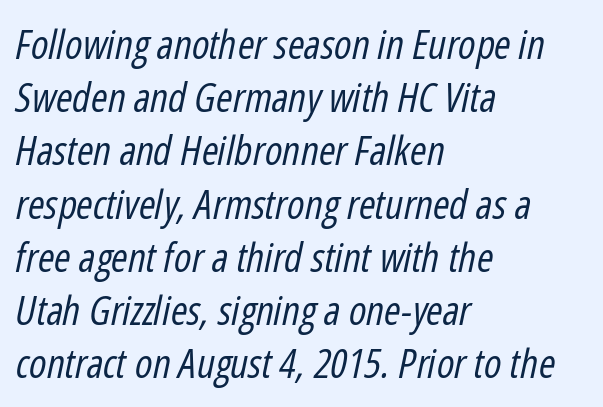
{"italic": "yes", "lean": "right", "slant_degrees": 12, "bold": "no", "weight": "regular", "width": "condensed", "stroke_contrast": "low", "x_height": "medium", "monospaced": "no", "underline": "no", "align": "left", "line_spacing": "normal", "line_spacing_ratio": 1.33, "letter_spacing": "normal", "letter_spacing_em": 0.0, "glyph_px": 40}
